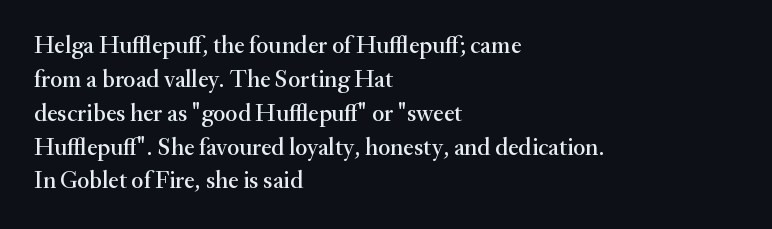
{"italic": "no", "underline": "no", "align": "left", "line_spacing": "normal", "line_spacing_ratio": 1.41, "letter_spacing": "normal", "letter_spacing_em": 0.0, "glyph_px": 24}
